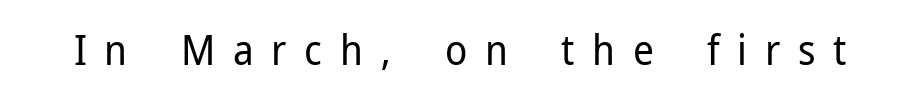
Observe the wide spacing: letters keep a clear distance from each other. Serifs: no, the terminals of the letterforms are clean. The letterforms sit at book weight or below. Note the varied advance widths — an 'i' is clearly narrower than an 'm'.
